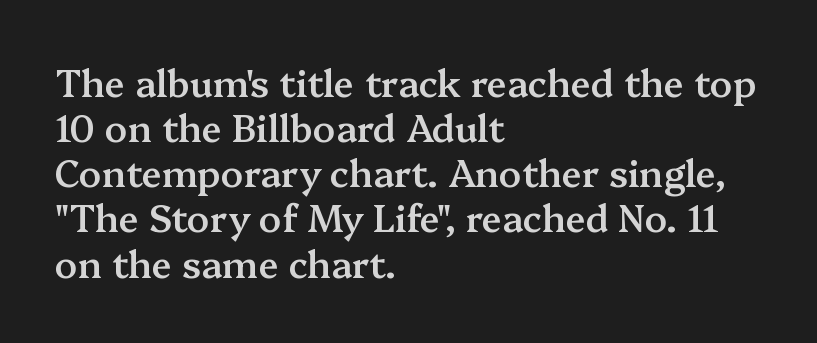
{"serif": "yes", "italic": "no", "bold": "semi", "weight": "semibold", "width": "normal", "stroke_contrast": "medium", "x_height": "medium", "monospaced": "no", "underline": "no", "align": "left", "line_spacing_ratio": 1.22, "letter_spacing": "normal", "letter_spacing_em": 0.0, "glyph_px": 37}
